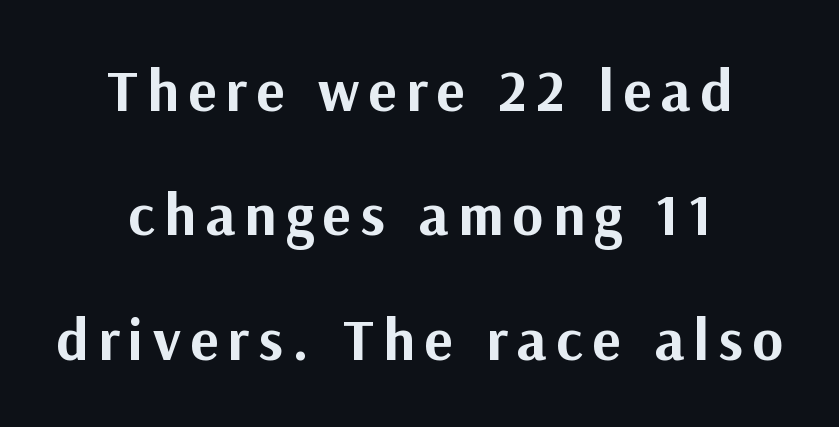
{"serif": "no", "italic": "no", "bold": "yes", "weight": "bold", "width": "normal", "stroke_contrast": "medium", "x_height": "medium", "monospaced": "no", "underline": "no", "align": "center", "line_spacing": "loose", "line_spacing_ratio": 2.11, "glyph_px": 59}
